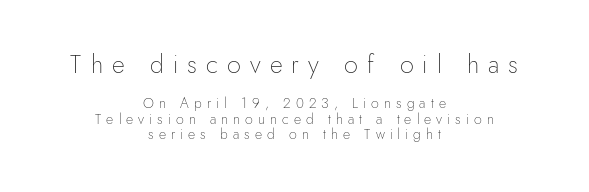
Q: Is the text bold? A: No.
Q: Is the text italic (slanted)? A: No, it is upright.
Q: Is the text underlined? A: No.
Q: How is the paragraph aligned? A: Centered.
Q: Is the spacing between letters normal or unusually wide? A: Unusually wide.
Q: Is the spacing between lines tight, normal or loose? A: Tight.
Q: Which block of text is set in a larger size, the first (top) or the second (bottom)? A: The first (top) one.
